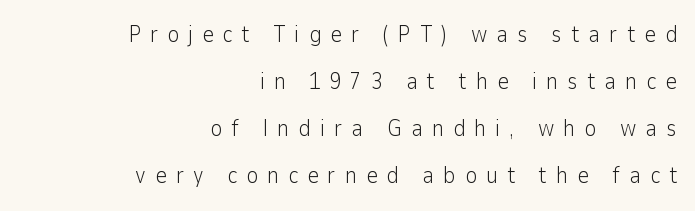
{"italic": "no", "bold": "no", "underline": "no", "align": "right", "line_spacing": "loose", "line_spacing_ratio": 2.05, "letter_spacing": "wide", "letter_spacing_em": 0.39, "glyph_px": 23}
